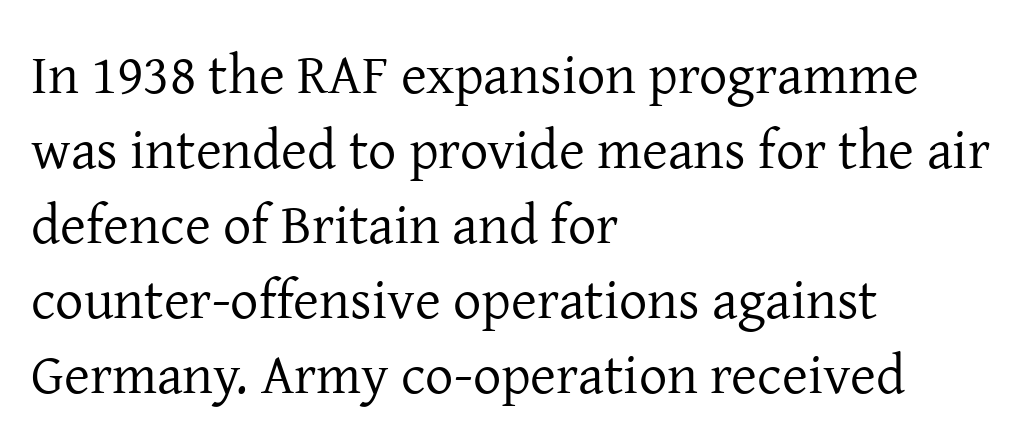
The image shows 56 px regular-weight serif type, upright; set left-aligned, normal line spacing (1.34x), normal letter spacing, not underlined; low stroke contrast and a medium x-height.
